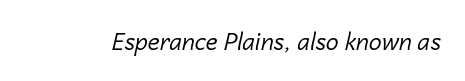
Q: Is the text bold? A: No.
Q: Is the text italic (slanted)? A: Yes, it leans right by about 14 degrees.
Q: Is the text underlined? A: No.
Q: Is the spacing between letters normal or unusually wide? A: Normal.
